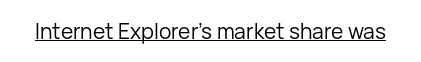
Q: Is the text bold? A: No.
Q: Is the text italic (slanted)? A: No, it is upright.
Q: Is the text underlined? A: Yes.
Q: Is the spacing between letters normal or unusually wide? A: Normal.
